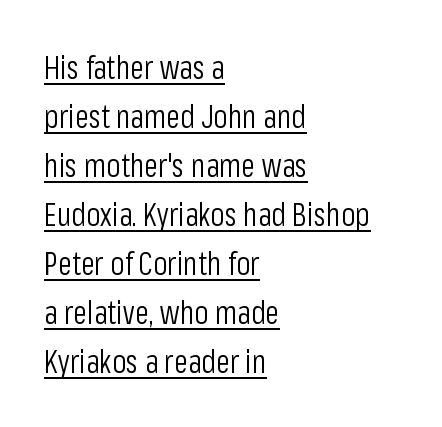
{"serif": "no", "italic": "no", "bold": "no", "weight": "light", "width": "condensed", "stroke_contrast": "low", "x_height": "medium", "monospaced": "no", "underline": "yes", "align": "left", "line_spacing": "normal", "line_spacing_ratio": 1.53, "letter_spacing": "normal", "letter_spacing_em": 0.0, "glyph_px": 32}
